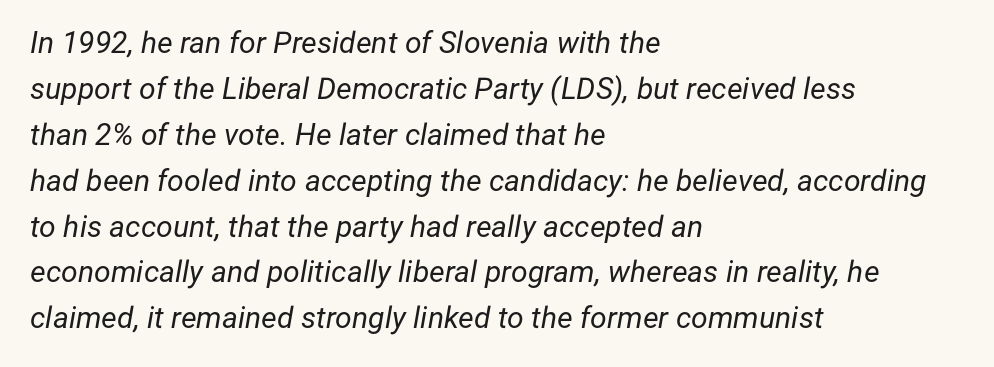
Q: Is the text bold? A: No.
Q: Is the text italic (slanted)? A: Yes, it leans right by about 12 degrees.
Q: Is the text underlined? A: No.
Q: How is the paragraph aligned? A: Left-aligned.
Q: Is the spacing between letters normal or unusually wide? A: Normal.
Q: Is the spacing between lines tight, normal or loose? A: Normal.
Q: Width (condensed, normal, or wide)? A: Normal.
Q: Stroke contrast? A: Low.
Q: x-height? A: Medium.
Q: Monospaced? A: No.
